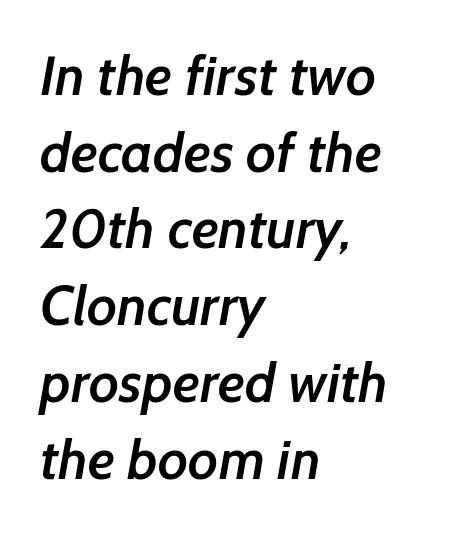
In terms of leading, this rendering sits right in the middle. Stroke thickness is moderately raised; the sample reads as semibold. Is this a fixed-width face? No — the glyphs have proportional, varying widths. The text block is weighted toward the left margin, trailing off unevenly rightward. Clear beneath every line of the passage.
